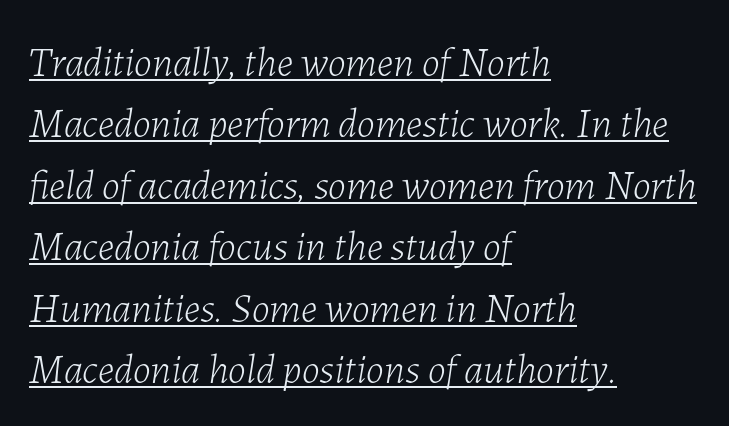
If you drew a line through each stem, it would be angled. Notice how the passage keeps a crisp vertical edge on the left only. In designer terms, the underline attribute is active on this setting. This reads as an unemphasized weight, regular at the heaviest.
